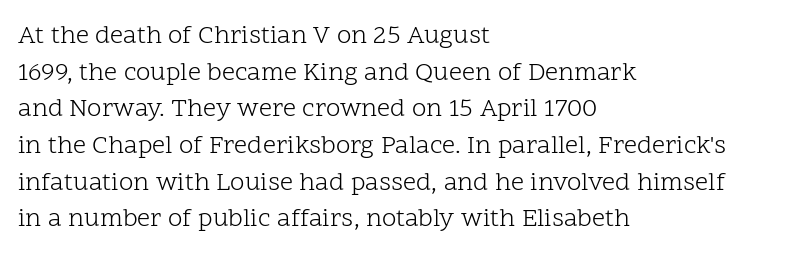
In CSS terms this would be text-align: left. The words here are not underlined. The font is comparable to plain body text, perhaps lighter. Every character sits straight up, as roman type does. The vertical gap from one line to the next is medium. Compared with typical body copy, the letter spacing here is the same.
